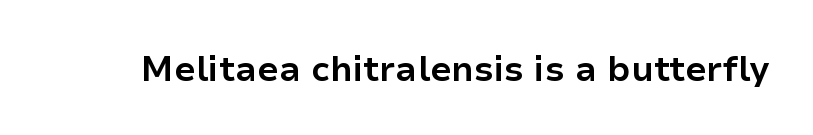
Q: Is the text bold? A: Yes.
Q: Is the text italic (slanted)? A: No, it is upright.
Q: Is the typeface a serif or a sans-serif typeface? A: Sans-serif.
Q: Is the text underlined? A: No.
Q: Is the spacing between letters normal or unusually wide? A: Normal.
Q: Width (condensed, normal, or wide)? A: Normal.
Q: Stroke contrast? A: Low.
Q: x-height? A: Medium.
Q: Monospaced? A: No.
